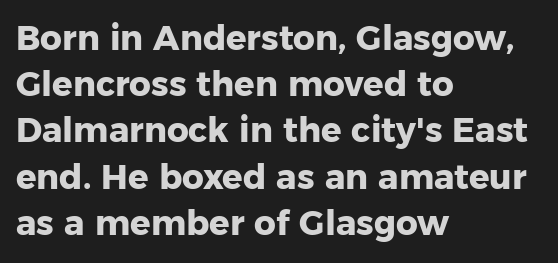
{"serif": "no", "italic": "no", "bold": "yes", "weight": "heavy", "width": "normal", "stroke_contrast": "low", "x_height": "medium", "monospaced": "no", "underline": "no", "align": "left", "line_spacing": "normal", "line_spacing_ratio": 1.36, "letter_spacing": "normal", "letter_spacing_em": 0.0, "glyph_px": 34}
